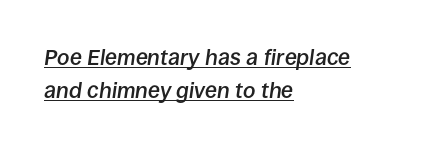
{"italic": "yes", "lean": "right", "slant_degrees": 8, "bold": "semi", "underline": "yes", "align": "left", "line_spacing": "normal", "line_spacing_ratio": 1.51, "letter_spacing": "normal", "letter_spacing_em": 0.0, "glyph_px": 22}
